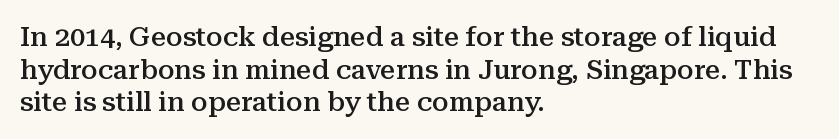
Q: Is the text bold? A: Semi-bold.
Q: Is the text italic (slanted)? A: No, it is upright.
Q: Is the text underlined? A: No.
Q: How is the paragraph aligned? A: Left-aligned.
Q: Is the spacing between letters normal or unusually wide? A: Normal.
